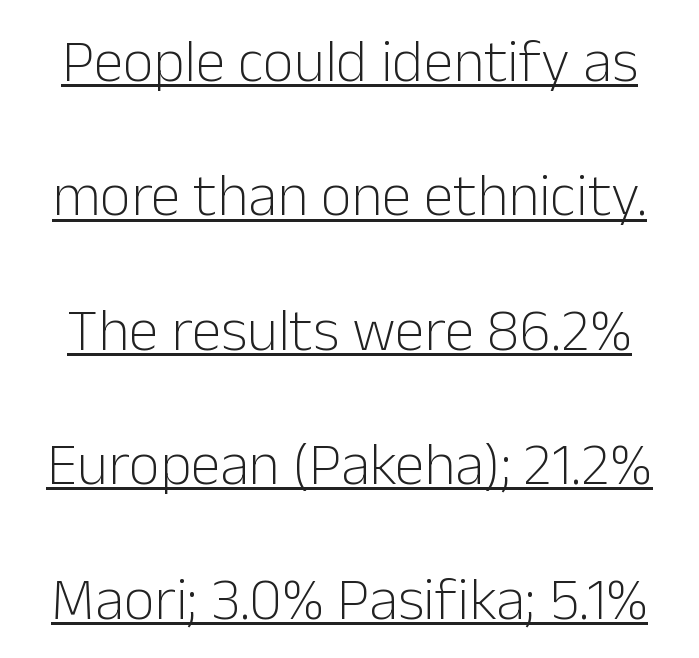
Q: Is the text bold? A: No.
Q: Is the text italic (slanted)? A: No, it is upright.
Q: Is the typeface a serif or a sans-serif typeface? A: Sans-serif.
Q: Is the text underlined? A: Yes.
Q: Is the spacing between letters normal or unusually wide? A: Normal.
Q: Is the spacing between lines tight, normal or loose? A: Loose.
Q: Width (condensed, normal, or wide)? A: Normal.
Q: Stroke contrast? A: Low.
Q: x-height? A: Medium.
Q: Monospaced? A: No.
